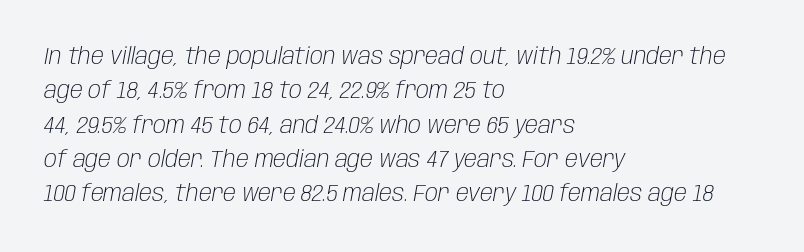
Q: Is the text bold? A: No.
Q: Is the text italic (slanted)? A: Yes, it leans right by about 10 degrees.
Q: Is the text underlined? A: No.
Q: How is the paragraph aligned? A: Left-aligned.
Q: Is the spacing between letters normal or unusually wide? A: Normal.
Q: Is the spacing between lines tight, normal or loose? A: Normal.
